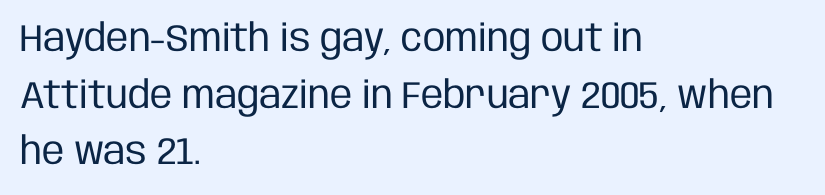
The image shows 38 px regular-weight, condensed sans-serif type, upright; set left-aligned, normal line spacing (1.49x), normal letter spacing, not underlined; low stroke contrast and a large x-height.
